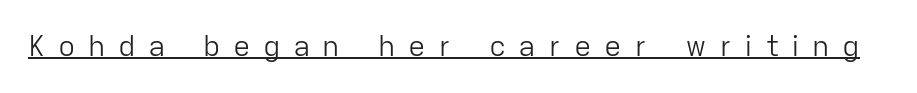
{"serif": "no", "italic": "no", "bold": "no", "weight": "light", "width": "normal", "stroke_contrast": "low", "x_height": "medium", "monospaced": "no", "underline": "yes", "letter_spacing": "wide", "letter_spacing_em": 0.43, "glyph_px": 29}
